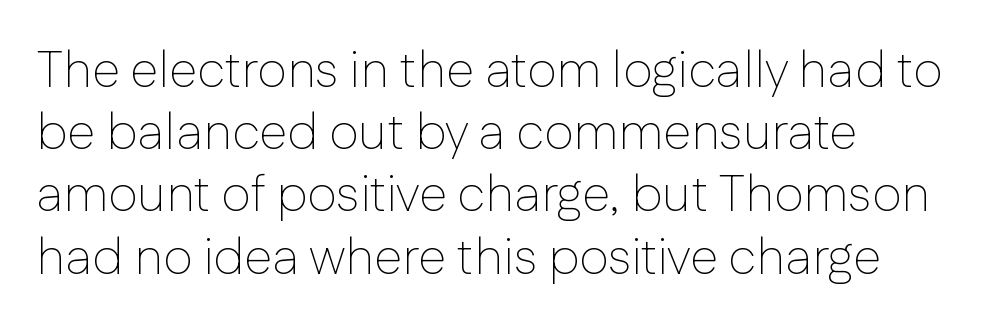
Q: Is the text bold? A: No.
Q: Is the text italic (slanted)? A: No, it is upright.
Q: Is the typeface a serif or a sans-serif typeface? A: Sans-serif.
Q: Is the text underlined? A: No.
Q: How is the paragraph aligned? A: Left-aligned.
Q: Is the spacing between letters normal or unusually wide? A: Normal.
Q: Width (condensed, normal, or wide)? A: Normal.
Q: Stroke contrast? A: Low.
Q: x-height? A: Medium.
Q: Monospaced? A: No.
